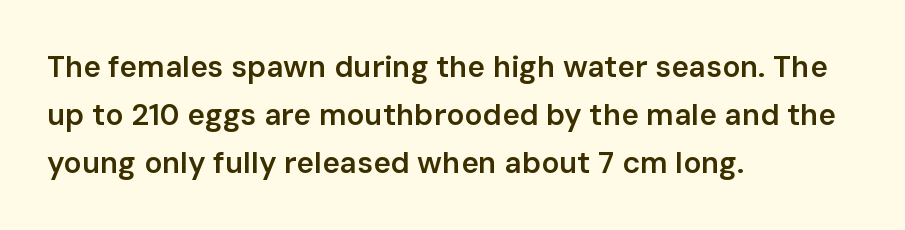
{"serif": "no", "italic": "no", "bold": "semi", "weight": "semibold", "width": "normal", "stroke_contrast": "low", "x_height": "medium", "monospaced": "no", "underline": "no", "align": "left", "line_spacing": "normal", "line_spacing_ratio": 1.6, "letter_spacing": "normal", "letter_spacing_em": 0.0, "glyph_px": 30}
